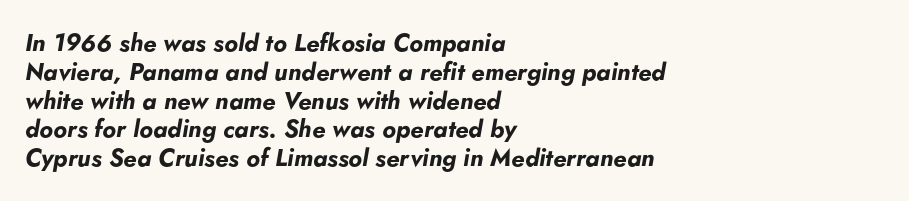
Q: Is the text bold? A: Yes.
Q: Is the text italic (slanted)? A: Yes, it leans right by about 5 degrees.
Q: Is the text underlined? A: No.
Q: How is the paragraph aligned? A: Left-aligned.
Q: Is the spacing between letters normal or unusually wide? A: Normal.
